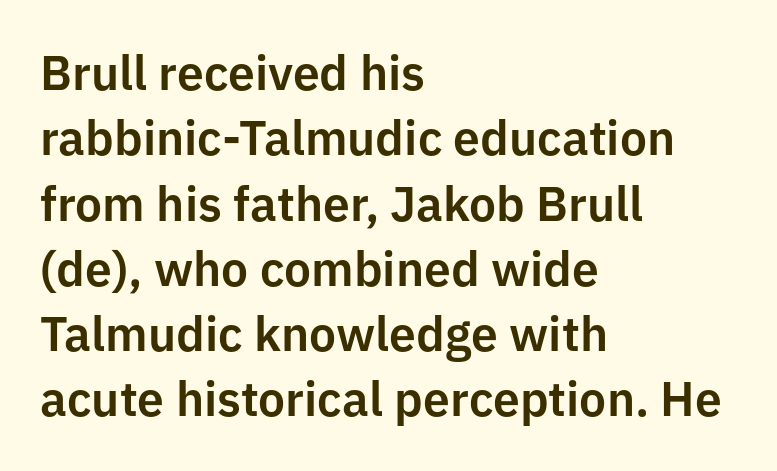
Default kerning and tracking; the words read as compact shapes. The rendering uses a moderate line-height, typical for paragraphs. The typesetter chose a ragged-right arrangement here. The axis of the letterforms is exactly vertical. Clear beneath every line of the passage.
